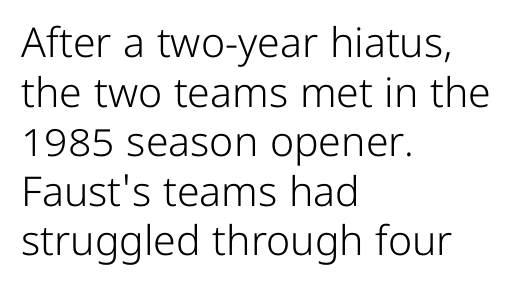
Q: Is the text bold? A: No.
Q: Is the text italic (slanted)? A: No, it is upright.
Q: Is the typeface a serif or a sans-serif typeface? A: Sans-serif.
Q: Is the text underlined? A: No.
Q: How is the paragraph aligned? A: Left-aligned.
Q: Is the spacing between letters normal or unusually wide? A: Normal.
Q: Width (condensed, normal, or wide)? A: Normal.
Q: Stroke contrast? A: Low.
Q: x-height? A: Medium.
Q: Monospaced? A: No.
